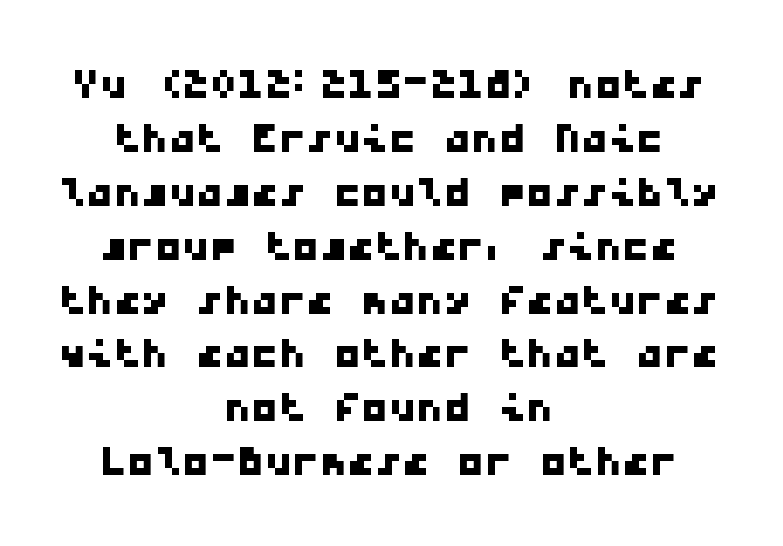
{"serif": "no", "width": "wide", "stroke_contrast": "low", "x_height": "medium", "monospaced": "yes", "underline": "no", "align": "center", "line_spacing": "tight", "line_spacing_ratio": 0.98, "letter_spacing": "normal", "letter_spacing_em": 0.0, "glyph_px": 55}
